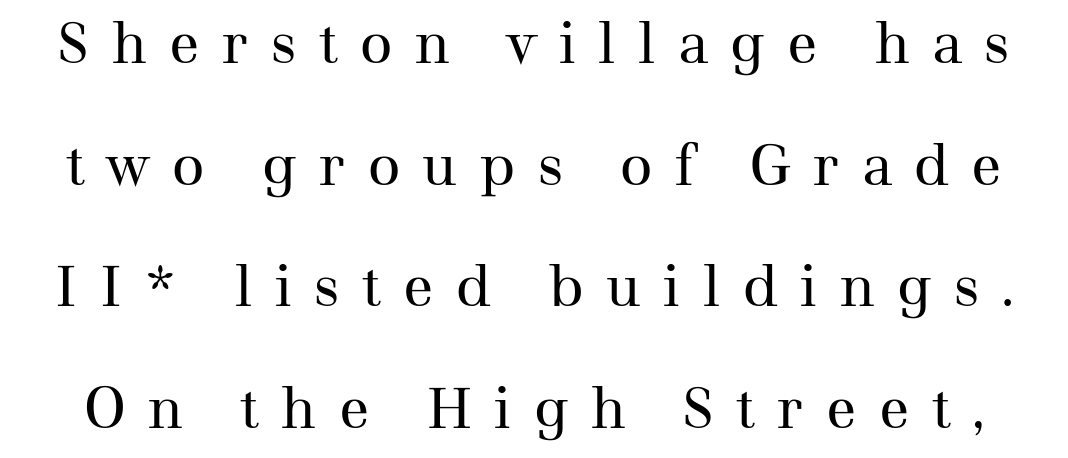
Is this a sans? No — the strokes have serifs. This sample has the flowing, uneven cadence of proportional lettering. Check under the words: just untouched page. It's the straight-up-and-down kind of type. Summary of weight: not heavy and not bold. Honestly, the rows look like they've been pulled way apart.
